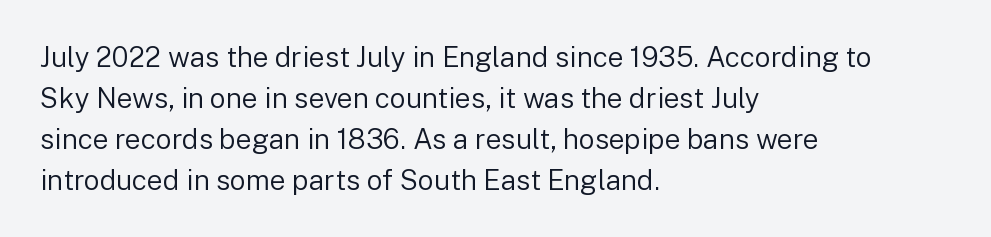
The image shows 28 px regular-weight sans-serif type, upright; set left-aligned, normal line spacing (1.46x), normal letter spacing, not underlined; low stroke contrast and a medium x-height.
